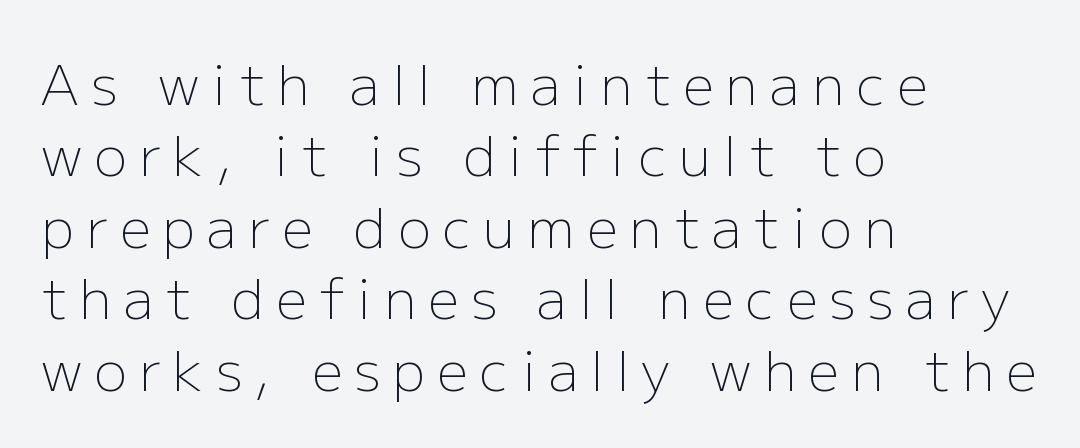
The glyphs are unaccompanied by any horizontal stroke below them. Note the varied advance widths — an 'i' is clearly narrower than an 'm'. One glance says typical: line gaps are just what's usual. This is the regular roman posture of the typeface.
